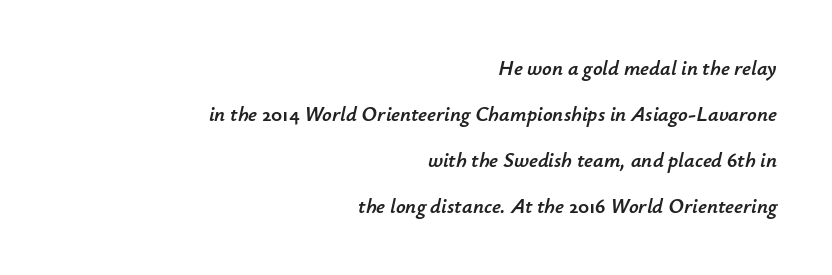
Q: Is the text italic (slanted)? A: Yes, it leans right by about 12 degrees.
Q: Is the text underlined? A: No.
Q: How is the paragraph aligned? A: Right-aligned.
Q: Is the spacing between letters normal or unusually wide? A: Normal.
Q: Is the spacing between lines tight, normal or loose? A: Loose.
